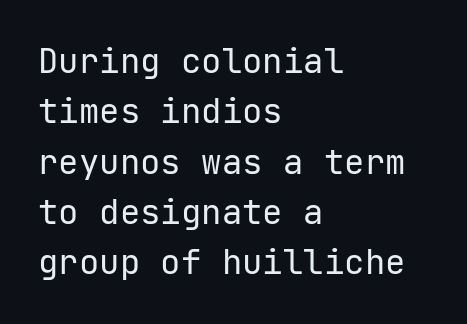
Descenders hang freely into open space. The glyphs in this specimen are sans serif. Line spacing here is normal. All the whitespace from short lines collects on the right.
